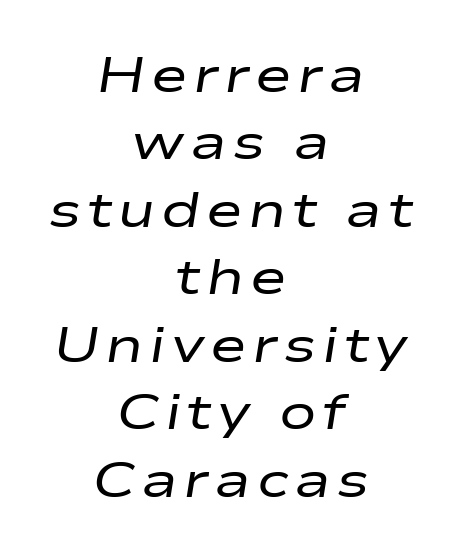
Q: Is the text bold? A: No.
Q: Is the text italic (slanted)? A: Yes, it leans right by about 9 degrees.
Q: Is the text underlined? A: No.
Q: How is the paragraph aligned? A: Centered.
Q: Is the spacing between lines tight, normal or loose? A: Normal.
Q: Width (condensed, normal, or wide)? A: Wide.
Q: Stroke contrast? A: Low.
Q: x-height? A: Medium.
Q: Monospaced? A: No.
